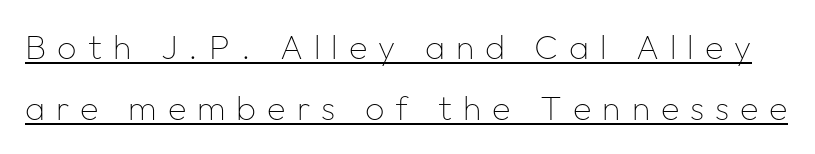
Q: Is the text bold? A: No.
Q: Is the text italic (slanted)? A: No, it is upright.
Q: Is the typeface a serif or a sans-serif typeface? A: Sans-serif.
Q: Is the text underlined? A: Yes.
Q: Is the spacing between letters normal or unusually wide? A: Unusually wide.
Q: Width (condensed, normal, or wide)? A: Normal.
Q: Stroke contrast? A: Low.
Q: x-height? A: Medium.
Q: Monospaced? A: No.
